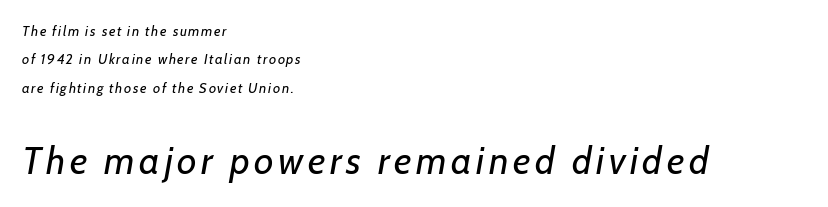
{"italic": "yes", "lean": "right", "slant_degrees": 7, "bold": "no", "weight": "regular", "width": "normal", "stroke_contrast": "low", "x_height": "medium", "monospaced": "no", "underline": "no", "align": "left", "line_spacing": "loose", "line_spacing_ratio": 2.02, "larger_block": "second", "size_ratio": 2.71, "glyph_px": 38}
